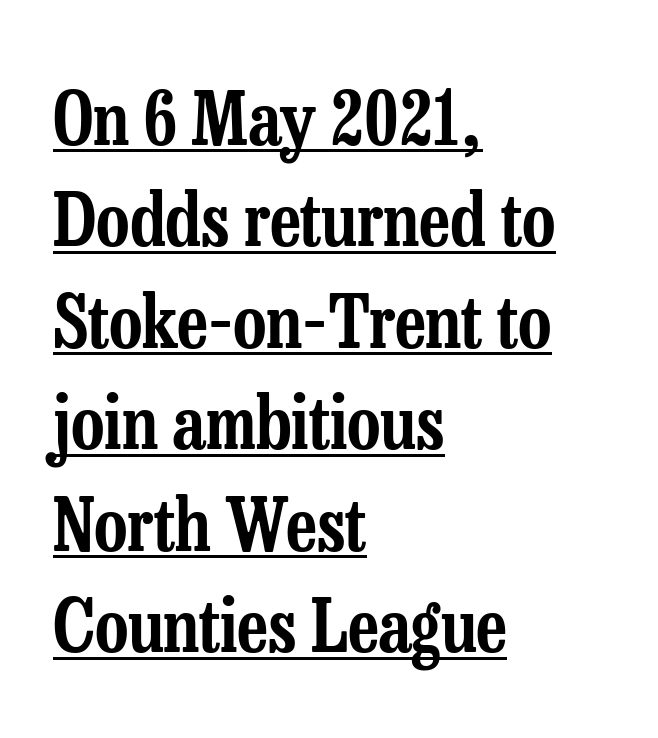
Q: Is the text italic (slanted)? A: No, it is upright.
Q: Is the typeface a serif or a sans-serif typeface? A: Serif.
Q: Is the text underlined? A: Yes.
Q: How is the paragraph aligned? A: Left-aligned.
Q: Is the spacing between letters normal or unusually wide? A: Normal.
Q: Is the spacing between lines tight, normal or loose? A: Normal.
Q: Width (condensed, normal, or wide)? A: Condensed.
Q: Stroke contrast? A: Low.
Q: x-height? A: Medium.
Q: Monospaced? A: No.
